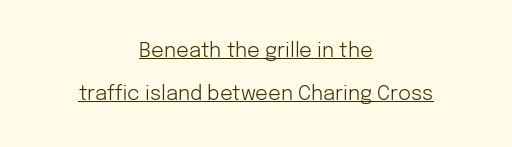
{"italic": "no", "bold": "no", "underline": "yes", "align": "center", "line_spacing": "loose", "line_spacing_ratio": 2.17, "letter_spacing": "normal", "letter_spacing_em": 0.0, "glyph_px": 20}
